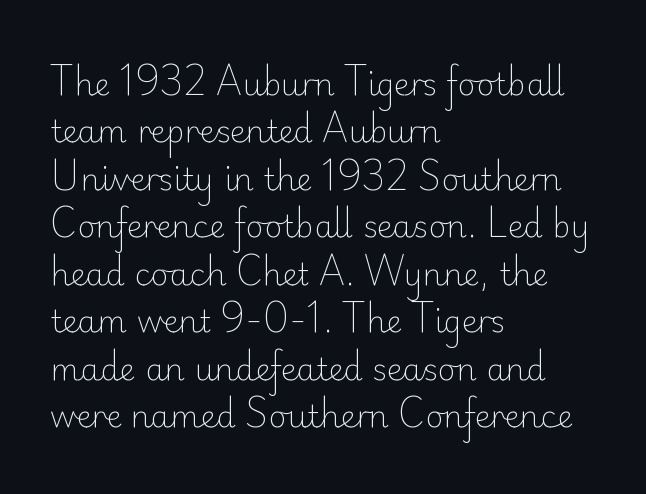
Observe the ordinary spacing: letters are neighbours, not strangers. The face used here is proportionally spaced, like ordinary book or web type. This sample uses a sans-serif face. The rendering anchors every line to the left-hand side. Whoever set this chose a conventional vertical rhythm.
